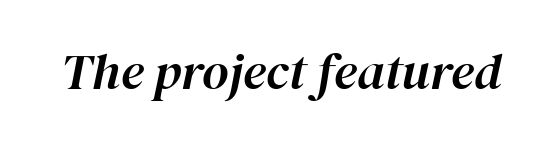
No word sits above an underline. Style check: oblique. Honestly, the letter spacing is just normal — you wouldn't notice it. The rendering uses natural spacing where letterforms have individual widths.
